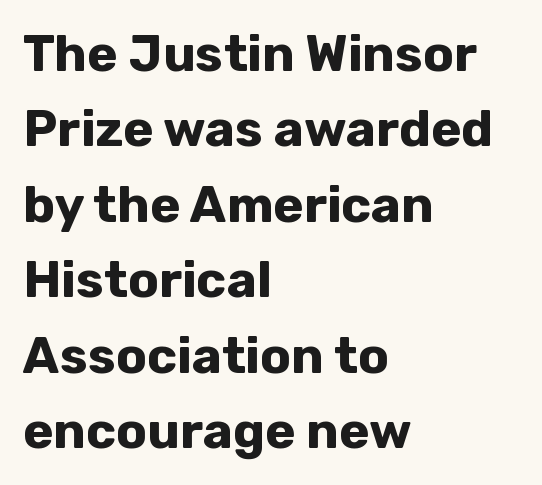
Q: Is the text bold? A: Yes.
Q: Is the text italic (slanted)? A: No, it is upright.
Q: Is the typeface a serif or a sans-serif typeface? A: Sans-serif.
Q: Is the text underlined? A: No.
Q: How is the paragraph aligned? A: Left-aligned.
Q: Is the spacing between letters normal or unusually wide? A: Normal.
Q: Is the spacing between lines tight, normal or loose? A: Normal.
Q: Width (condensed, normal, or wide)? A: Normal.
Q: Stroke contrast? A: Low.
Q: x-height? A: Medium.
Q: Monospaced? A: No.
